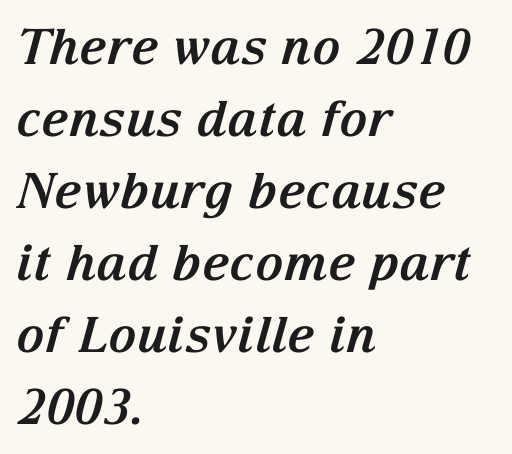
Q: Is the text bold? A: Yes.
Q: Is the text italic (slanted)? A: Yes, it leans right by about 15 degrees.
Q: Is the typeface a serif or a sans-serif typeface? A: Serif.
Q: Is the text underlined? A: No.
Q: How is the paragraph aligned? A: Left-aligned.
Q: Is the spacing between letters normal or unusually wide? A: Normal.
Q: Is the spacing between lines tight, normal or loose? A: Normal.
Q: Width (condensed, normal, or wide)? A: Normal.
Q: Stroke contrast? A: Medium.
Q: x-height? A: Medium.
Q: Monospaced? A: No.
